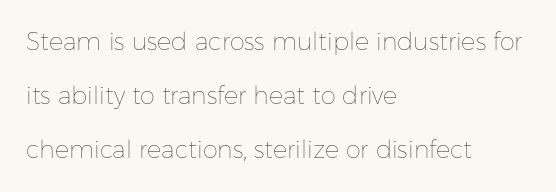
The image shows 24 px text type, upright; set left-aligned, loose line spacing (2.26x), normal letter spacing, not underlined.
